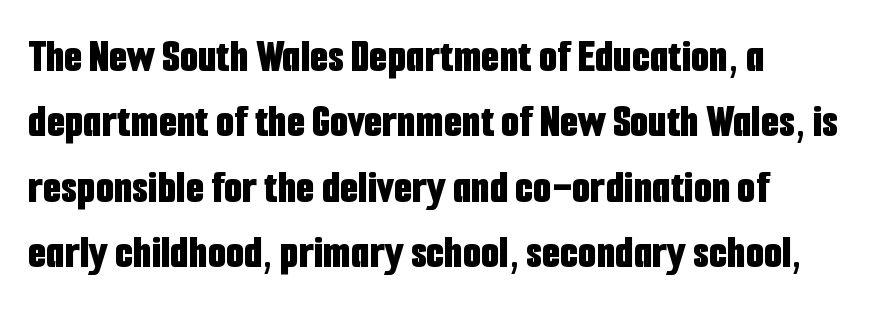
Thick stems and heavy bowls — unmistakably bold. Which margin do the lines hug? The left one — the right edge is uneven. The type is set solid horizontally, with unmodified tracking. Nobody drew a line under any word here. The font's upright variant was chosen for this text.
